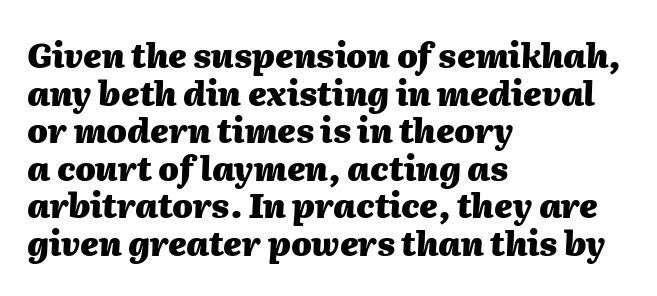
Q: Is the text bold? A: Yes.
Q: Is the text italic (slanted)? A: Yes, it leans right by about 2 degrees.
Q: Is the text underlined? A: No.
Q: How is the paragraph aligned? A: Left-aligned.
Q: Is the spacing between letters normal or unusually wide? A: Normal.
Q: Is the spacing between lines tight, normal or loose? A: Tight.
Q: Width (condensed, normal, or wide)? A: Normal.
Q: Stroke contrast? A: Medium.
Q: x-height? A: Medium.
Q: Monospaced? A: No.
